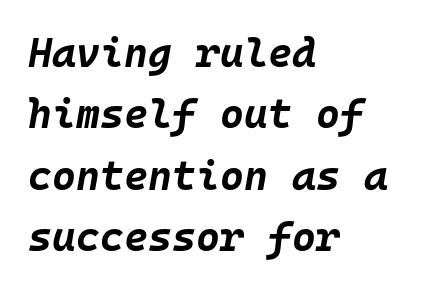
The rendering anchors every line to the left-hand side. Stroke thickness is high; the sample reads as a true bold. Anything drawn beneath the words? Only blank space. The letters are slanted; this is an italic face. Looks like terminal output: every glyph gets an equal slot. Quick note: interline space is typical.
